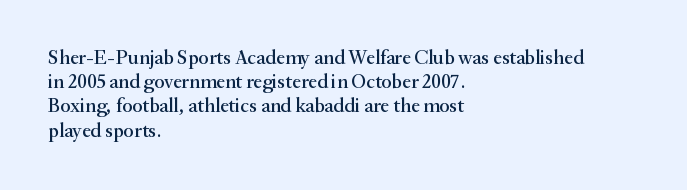
{"italic": "no", "underline": "no", "align": "left", "line_spacing_ratio": 1.21, "letter_spacing": "normal", "letter_spacing_em": 0.0, "glyph_px": 20}
